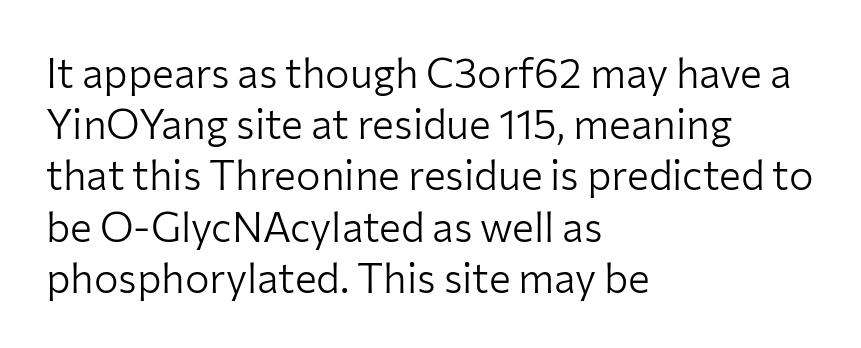
Notice how the passage keeps a crisp vertical edge on the left only. The rows are spaced the way most documents space them. Every character sits straight up, as roman type does. Looks like regular typesetting: each glyph gets only the width it needs. Stroke thickness stays within the range of a standard reading face or lighter. Letter spacing: default.
